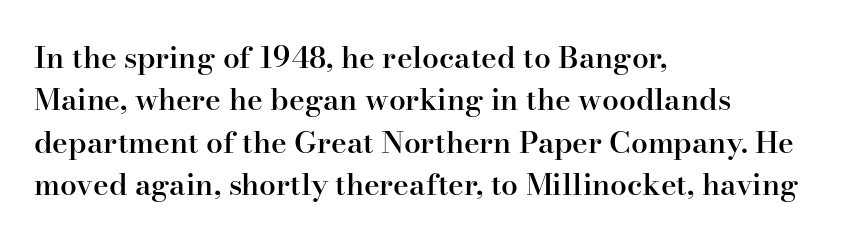
The image shows 30 px semibold serif type, upright; set left-aligned, normal line spacing (1.41x), normal letter spacing, not underlined; high stroke contrast and a small x-height.
